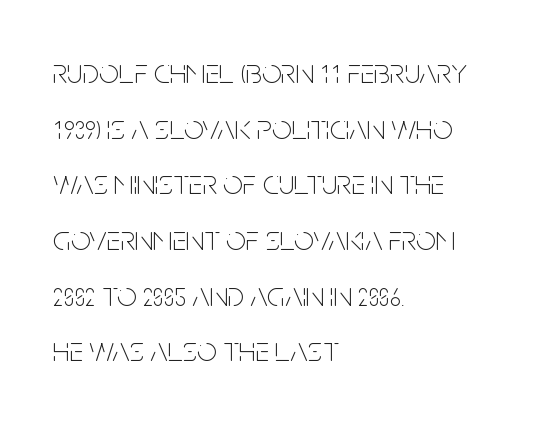
The block of text has a typical density, with ordinary space between rows. The type sits square on the baseline with zero lean. The designer went with a sans here, leaving each stem footless. The letters look calm and open, with moderate or lighter stems. Underlining? Definitely not there.
